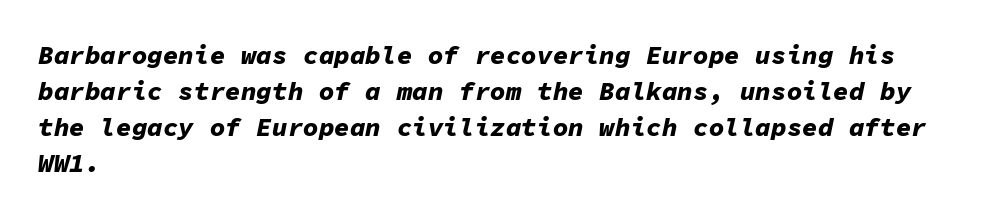
If you measured baseline to baseline, you'd find a middling distance. Caption: bold face, heavy strokes. Each row of text sits above clean, open space. Is the type slanted? Yes — the strokes lean at a clear angle. Inter-character spacing is left at the font's built-in metrics.
